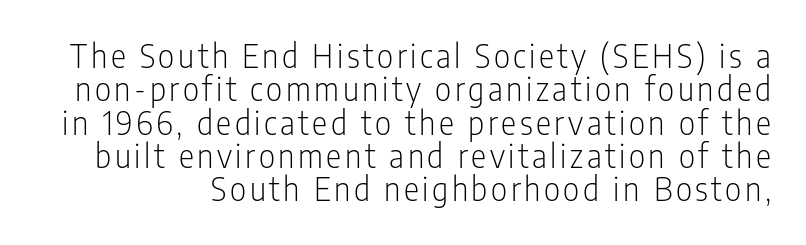
{"serif": "no", "italic": "no", "bold": "no", "weight": "light", "width": "condensed", "stroke_contrast": "low", "x_height": "medium", "monospaced": "no", "underline": "no", "line_spacing": "tight", "line_spacing_ratio": 1.04, "glyph_px": 32}
